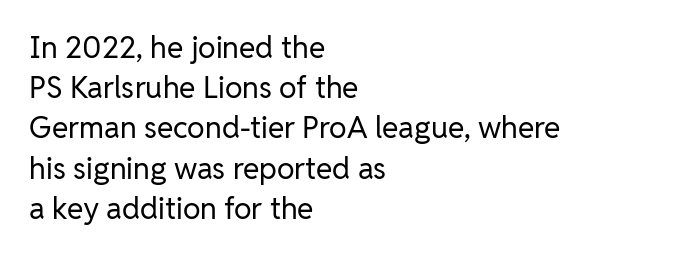
Q: Is the text bold? A: No.
Q: Is the text italic (slanted)? A: No, it is upright.
Q: Is the typeface a serif or a sans-serif typeface? A: Sans-serif.
Q: Is the text underlined? A: No.
Q: How is the paragraph aligned? A: Left-aligned.
Q: Is the spacing between letters normal or unusually wide? A: Normal.
Q: Is the spacing between lines tight, normal or loose? A: Normal.
Q: Width (condensed, normal, or wide)? A: Normal.
Q: Stroke contrast? A: Low.
Q: x-height? A: Medium.
Q: Monospaced? A: No.
